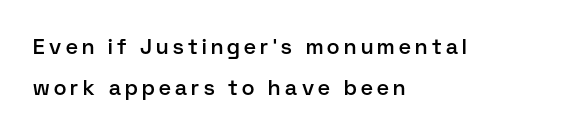
The type sits square on the baseline with zero lean. Letters rest on an invisible, unmarked baseline. These lines stand farther apart than default settings would place them. The gaps between neighbouring characters are conspicuously large. What weight is shown? A semibold, between regular and bold.
